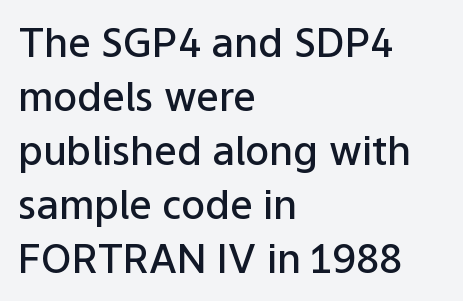
Q: Is the text bold? A: Semi-bold.
Q: Is the text italic (slanted)? A: No, it is upright.
Q: Is the typeface a serif or a sans-serif typeface? A: Sans-serif.
Q: Is the text underlined? A: No.
Q: How is the paragraph aligned? A: Left-aligned.
Q: Is the spacing between letters normal or unusually wide? A: Normal.
Q: Is the spacing between lines tight, normal or loose? A: Normal.
Q: Width (condensed, normal, or wide)? A: Normal.
Q: Stroke contrast? A: Low.
Q: x-height? A: Medium.
Q: Monospaced? A: No.
